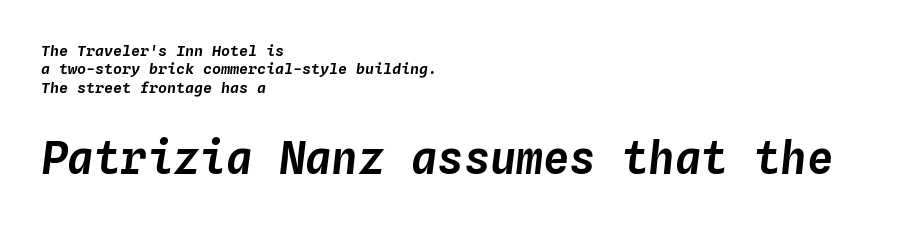
The image shows 44 px text type, italic (leaning right), monospaced; set left-aligned, line spacing 1.22x, normal letter spacing, not underlined; the second (bottom) block is 2.93x larger; low stroke contrast and a medium x-height.
